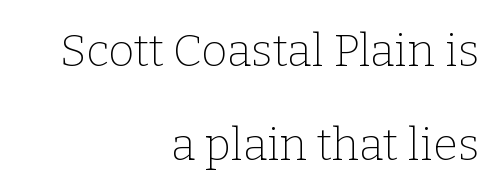
Q: Is the text bold? A: No.
Q: Is the text italic (slanted)? A: No, it is upright.
Q: Is the typeface a serif or a sans-serif typeface? A: Serif.
Q: Is the text underlined? A: No.
Q: How is the paragraph aligned? A: Right-aligned.
Q: Is the spacing between letters normal or unusually wide? A: Normal.
Q: Is the spacing between lines tight, normal or loose? A: Loose.
Q: Width (condensed, normal, or wide)? A: Normal.
Q: Stroke contrast? A: Low.
Q: x-height? A: Medium.
Q: Monospaced? A: No.
